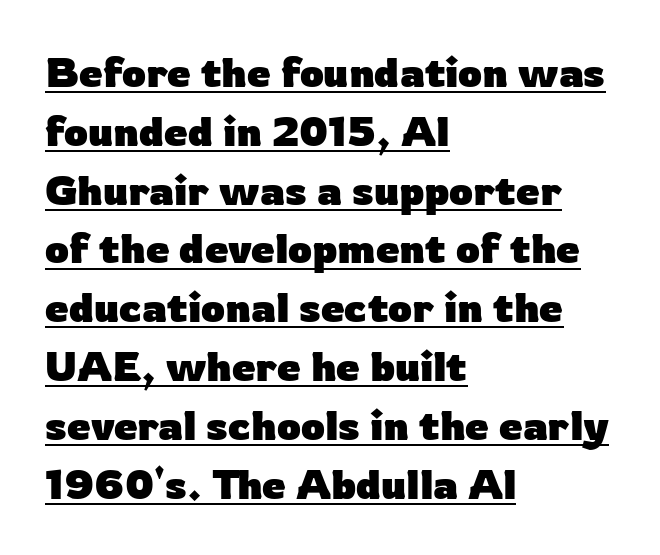
{"serif": "no", "italic": "no", "bold": "yes", "weight": "heavy", "width": "normal", "stroke_contrast": "low", "x_height": "medium", "monospaced": "no", "underline": "yes", "align": "left", "line_spacing": "normal", "line_spacing_ratio": 1.4, "letter_spacing": "normal", "letter_spacing_em": 0.0, "glyph_px": 42}
